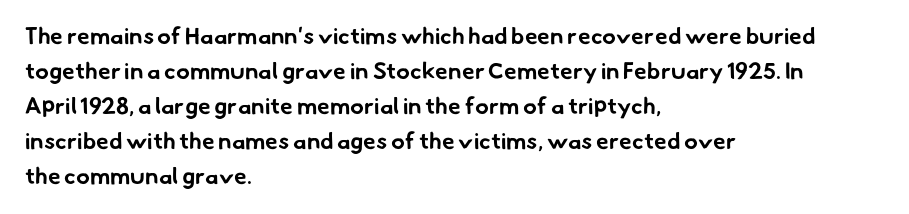
Q: Is the text bold? A: Yes.
Q: Is the text underlined? A: No.
Q: How is the paragraph aligned? A: Left-aligned.
Q: Is the spacing between letters normal or unusually wide? A: Normal.
Q: Is the spacing between lines tight, normal or loose? A: Normal.
